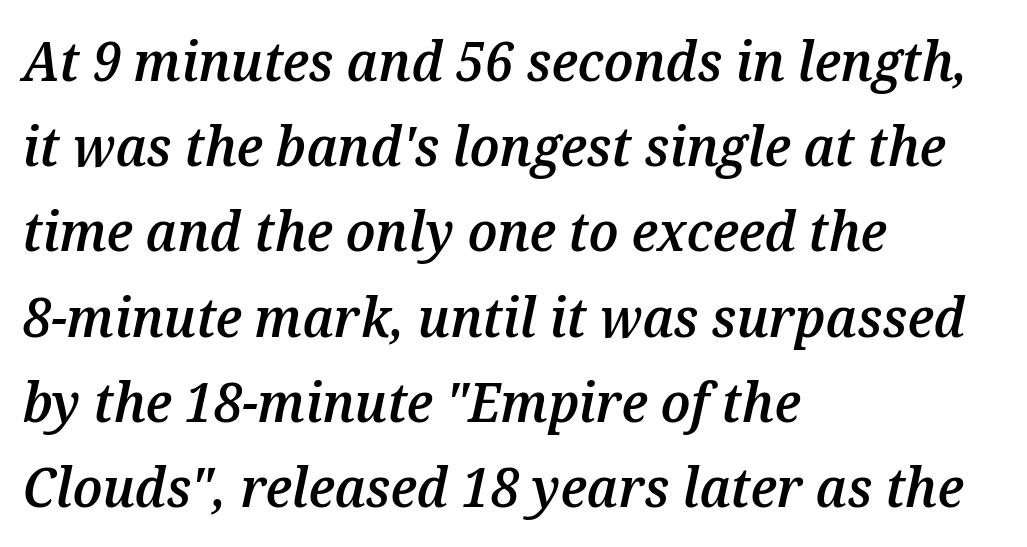
Q: Is the text bold? A: Semi-bold.
Q: Is the text italic (slanted)? A: Yes, it leans right by about 12 degrees.
Q: Is the text underlined? A: No.
Q: How is the paragraph aligned? A: Left-aligned.
Q: Is the spacing between letters normal or unusually wide? A: Normal.
Q: Is the spacing between lines tight, normal or loose? A: Normal.
Q: Width (condensed, normal, or wide)? A: Normal.
Q: Stroke contrast? A: Medium.
Q: x-height? A: Medium.
Q: Monospaced? A: No.
